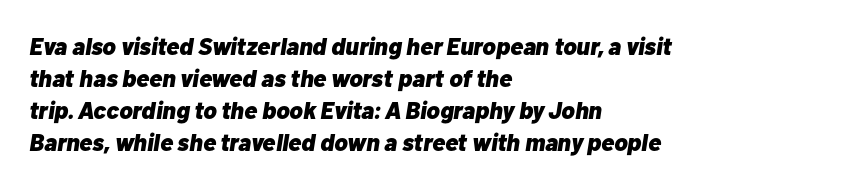
Q: Is the text bold? A: Yes.
Q: Is the text italic (slanted)? A: Yes, it leans right by about 10 degrees.
Q: Is the text underlined? A: No.
Q: How is the paragraph aligned? A: Left-aligned.
Q: Is the spacing between letters normal or unusually wide? A: Normal.
Q: Is the spacing between lines tight, normal or loose? A: Normal.
